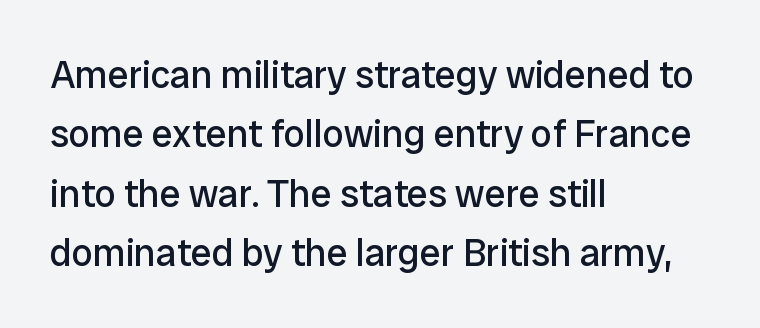
Q: Is the text bold? A: No.
Q: Is the text italic (slanted)? A: No, it is upright.
Q: Is the typeface a serif or a sans-serif typeface? A: Sans-serif.
Q: Is the text underlined? A: No.
Q: How is the paragraph aligned? A: Left-aligned.
Q: Is the spacing between letters normal or unusually wide? A: Normal.
Q: Is the spacing between lines tight, normal or loose? A: Normal.
Q: Width (condensed, normal, or wide)? A: Normal.
Q: Stroke contrast? A: Low.
Q: x-height? A: Medium.
Q: Monospaced? A: No.
